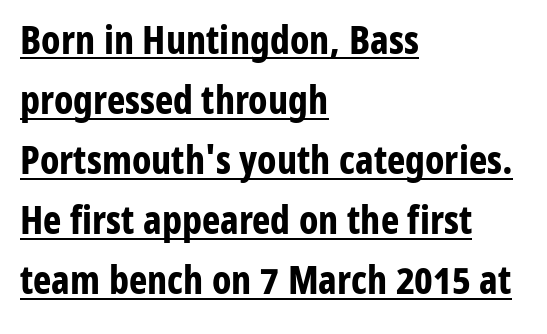
{"serif": "no", "italic": "no", "bold": "yes", "weight": "bold", "width": "condensed", "stroke_contrast": "low", "x_height": "medium", "monospaced": "no", "underline": "yes", "align": "left", "line_spacing": "normal", "line_spacing_ratio": 1.54, "letter_spacing": "normal", "letter_spacing_em": 0.0, "glyph_px": 39}
